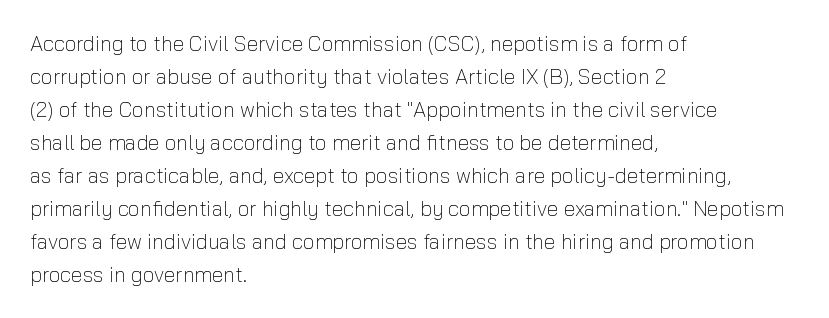
The image shows 21 px text type, upright; set left-aligned, normal line spacing (1.57x), normal letter spacing, not underlined.
